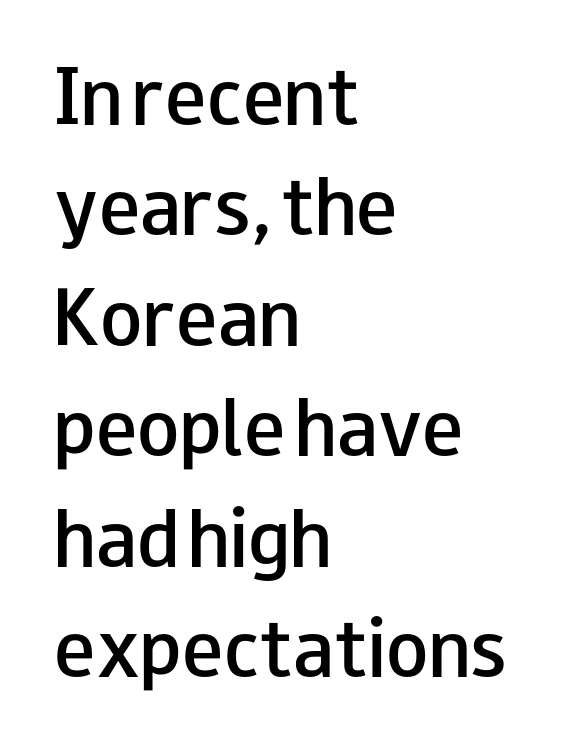
In terms of letterform style, serifs are entirely absent. Looks like regular typesetting: each glyph gets only the width it needs. The lines are quadded left. Ordinary non-slanted type is in use. Weight check: semibold — heavier than regular, not quite bold.
